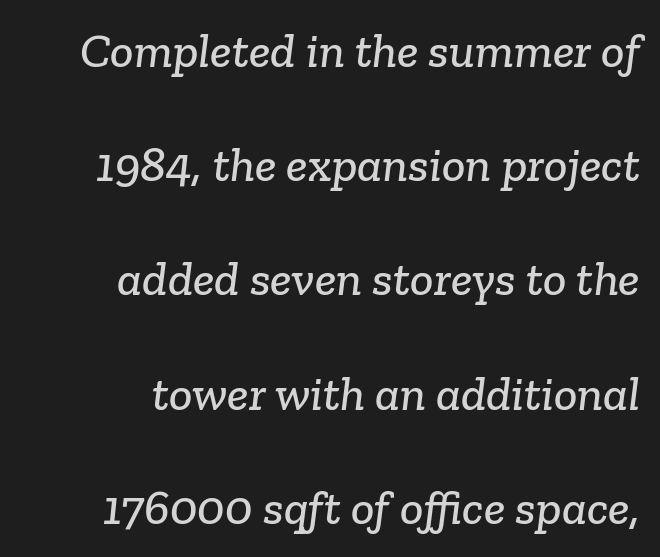
The image shows 49 px serif type; set right-aligned, loose line spacing (2.33x), normal letter spacing, not underlined; low stroke contrast and a medium x-height.
